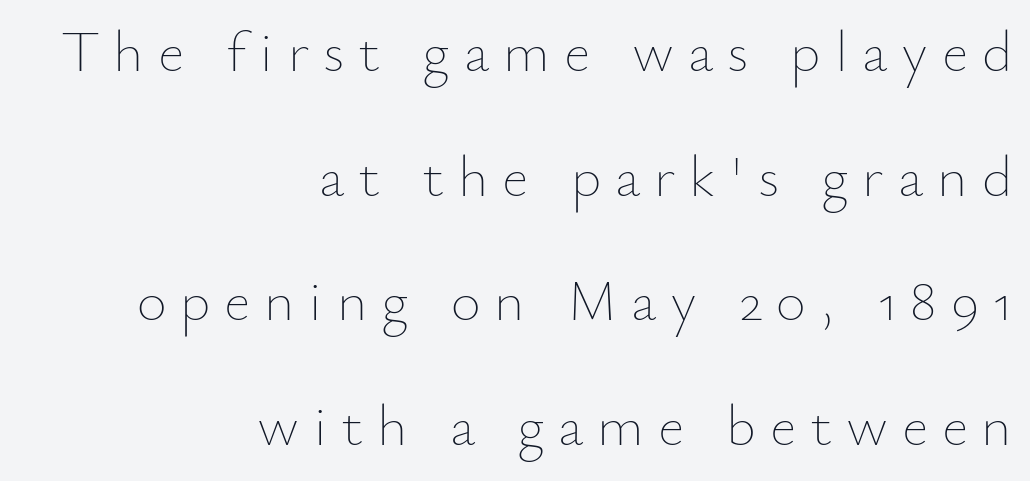
Q: Is the text bold? A: No.
Q: Is the text italic (slanted)? A: No, it is upright.
Q: Is the text underlined? A: No.
Q: How is the paragraph aligned? A: Right-aligned.
Q: Is the spacing between letters normal or unusually wide? A: Unusually wide.
Q: Is the spacing between lines tight, normal or loose? A: Loose.
Q: Width (condensed, normal, or wide)? A: Normal.
Q: Stroke contrast? A: Low.
Q: x-height? A: Small.
Q: Monospaced? A: No.
